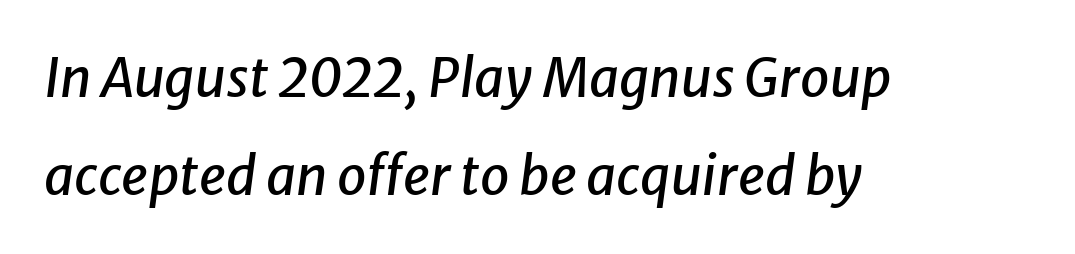
Do the characters align in a grid? No, the font is proportional. How are the letters spaced? Ordinarily, with no added tracking. Reading down the block, your eye returns to a fixed left position each line. It's the slanting kind of type. A bare baseline throughout the passage.
